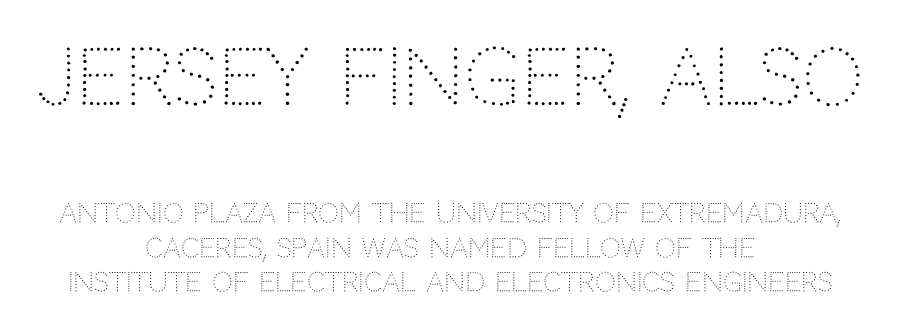
Look at the bottom of the vertical strokes: they stop flat, with no serifs. The lines sit at an ordinary, default distance from one another. Between these two stacked blocks, the higher one wins on size. This rendering uses center alignment, leaving both contours irregular but symmetric. No extra ink here — the face is not bold. Honestly, the letter spacing is just normal — you wouldn't notice it.
